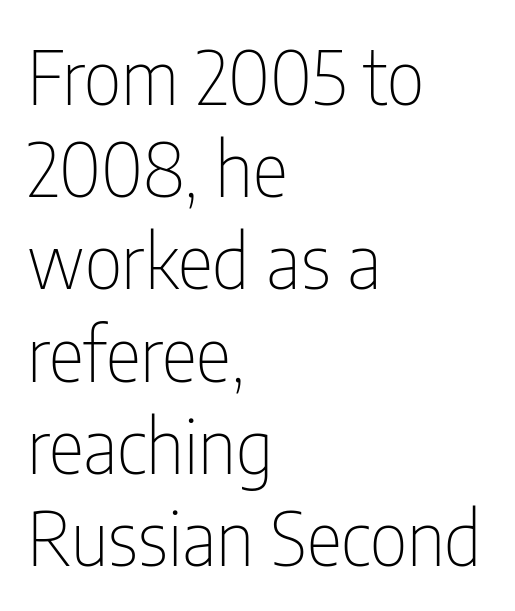
{"serif": "no", "italic": "no", "bold": "no", "weight": "thin", "width": "condensed", "stroke_contrast": "low", "x_height": "medium", "monospaced": "no", "underline": "no", "align": "left", "line_spacing_ratio": 1.23, "letter_spacing": "normal", "letter_spacing_em": 0.0, "glyph_px": 75}
